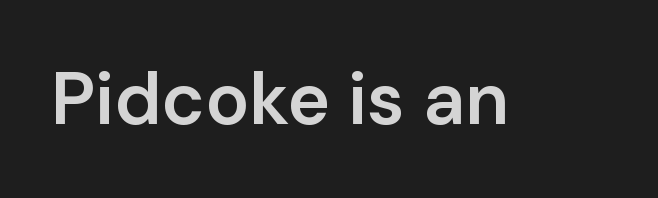
Q: Is the text bold? A: Semi-bold.
Q: Is the text italic (slanted)? A: No, it is upright.
Q: Is the typeface a serif or a sans-serif typeface? A: Sans-serif.
Q: Is the text underlined? A: No.
Q: Is the spacing between letters normal or unusually wide? A: Normal.
Q: Width (condensed, normal, or wide)? A: Normal.
Q: Stroke contrast? A: Low.
Q: x-height? A: Medium.
Q: Monospaced? A: No.
